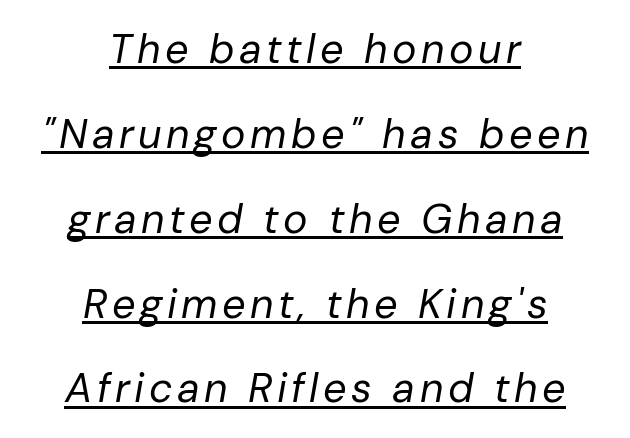
{"italic": "yes", "lean": "right", "slant_degrees": 10, "bold": "no", "weight": "regular", "width": "normal", "stroke_contrast": "low", "x_height": "medium", "monospaced": "no", "underline": "yes", "align": "center", "line_spacing": "loose", "line_spacing_ratio": 2.07, "glyph_px": 41}
